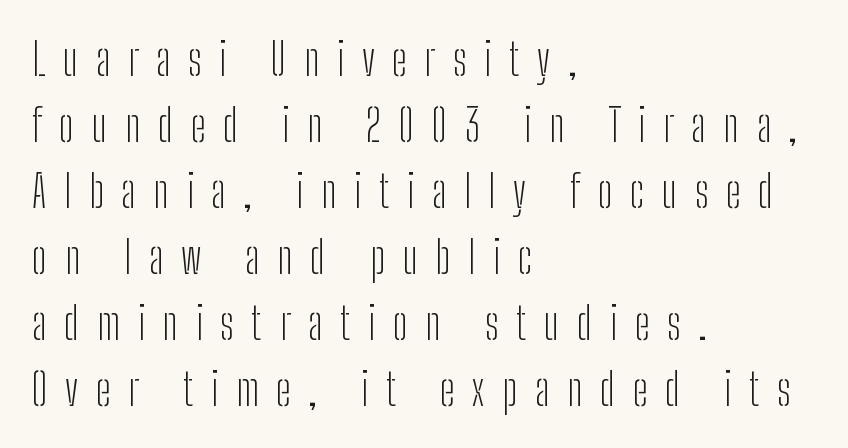
Italic: no, the glyphs are upright roman. A normal amount of white space separates one row of letters from the next. Here the glyphs are tracked loosely, breaking word shapes into spaced letters. No heavy texture on the line: the type isn't bold.
